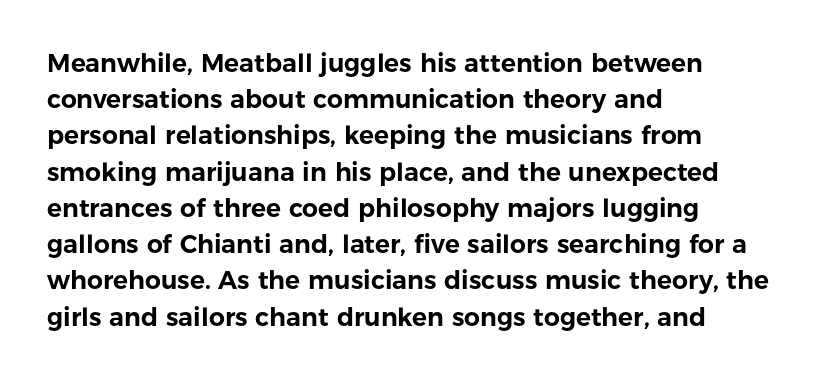
{"italic": "no", "underline": "no", "align": "left", "line_spacing": "normal", "line_spacing_ratio": 1.45, "letter_spacing": "normal", "letter_spacing_em": 0.0, "glyph_px": 25}
